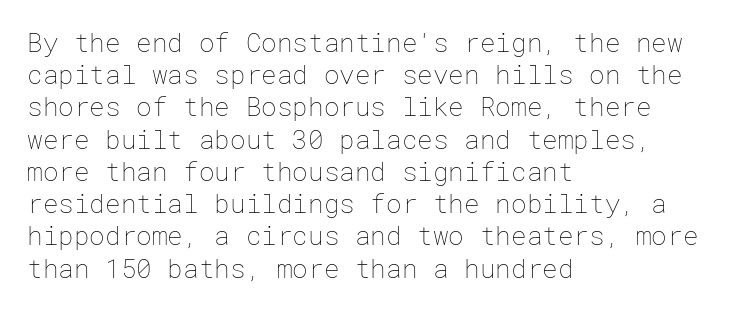
Q: Is the text bold? A: No.
Q: Is the text italic (slanted)? A: No, it is upright.
Q: Is the text underlined? A: No.
Q: How is the paragraph aligned? A: Left-aligned.
Q: Is the spacing between letters normal or unusually wide? A: Normal.
